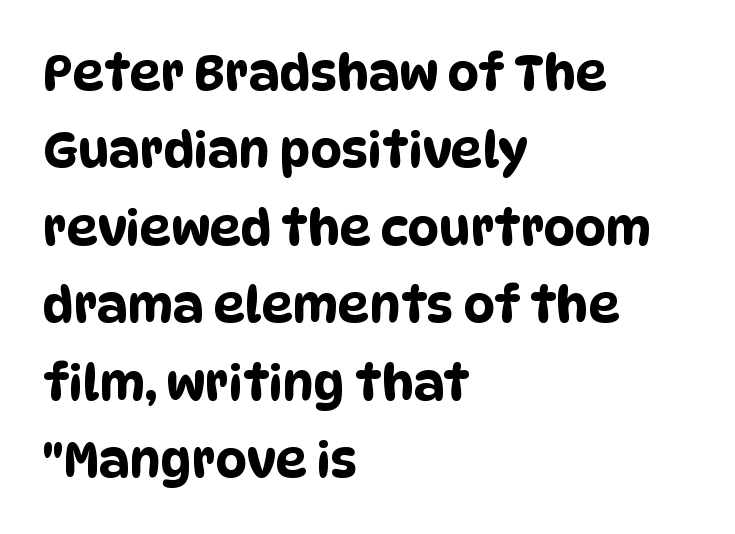
In terms of letterform style, serifs are entirely absent. The letters advance in unequal steps, a hallmark of proportional type. Honestly, the letter spacing is just normal — you wouldn't notice it. A normal amount of white space separates one row of letters from the next.
